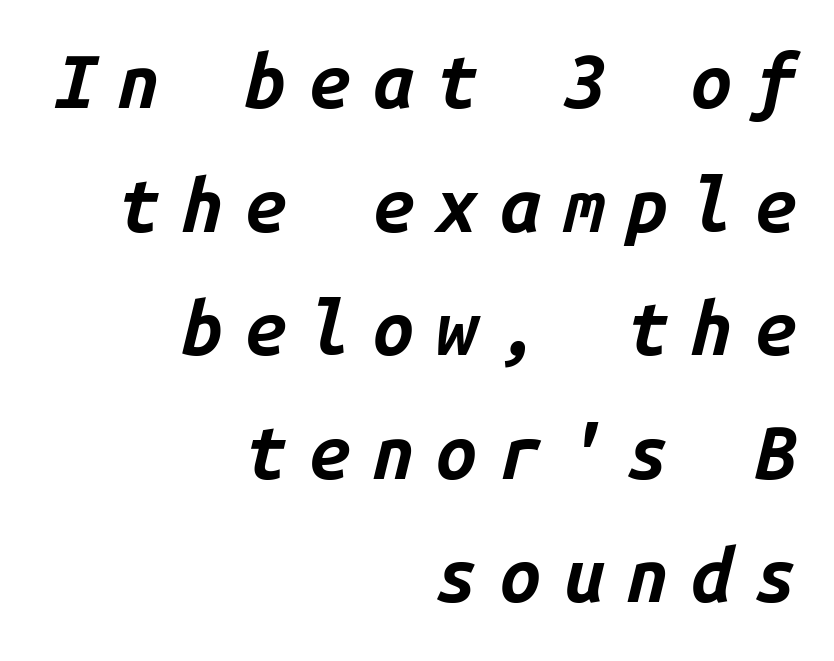
Q: Is the text bold? A: Yes.
Q: Is the text italic (slanted)? A: Yes, it leans right by about 14 degrees.
Q: Is the text underlined? A: No.
Q: How is the paragraph aligned? A: Right-aligned.
Q: Is the spacing between letters normal or unusually wide? A: Unusually wide.
Q: Is the spacing between lines tight, normal or loose? A: Normal.
Q: Width (condensed, normal, or wide)? A: Normal.
Q: Stroke contrast? A: Low.
Q: x-height? A: Medium.
Q: Monospaced? A: Yes.
